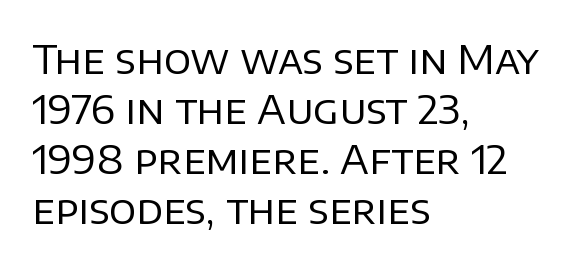
The type family on display is of the sans-serif kind. You can tell it's not italic because the verticals are truly vertical. Reading down the block, your eye returns to a fixed left position each line. The space beneath each line is pristine and unruled. Here the designer chose a conventional face with non-uniform glyph widths.
